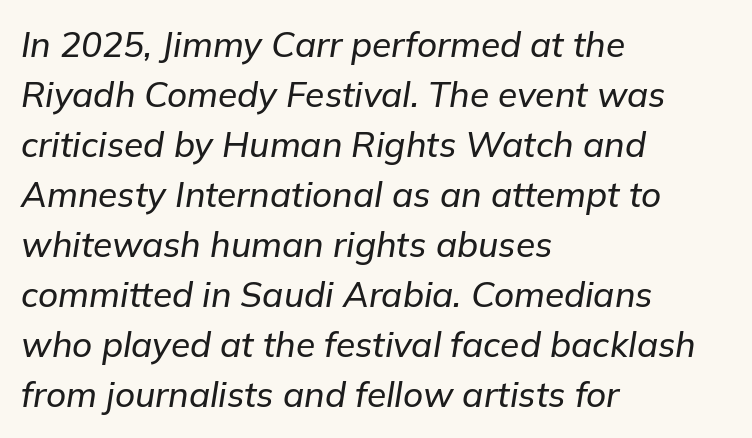
Q: Is the text italic (slanted)? A: Yes, it leans right by about 9 degrees.
Q: Is the text underlined? A: No.
Q: How is the paragraph aligned? A: Left-aligned.
Q: Is the spacing between letters normal or unusually wide? A: Normal.
Q: Is the spacing between lines tight, normal or loose? A: Normal.
Q: Width (condensed, normal, or wide)? A: Normal.
Q: Stroke contrast? A: Low.
Q: x-height? A: Medium.
Q: Monospaced? A: No.
